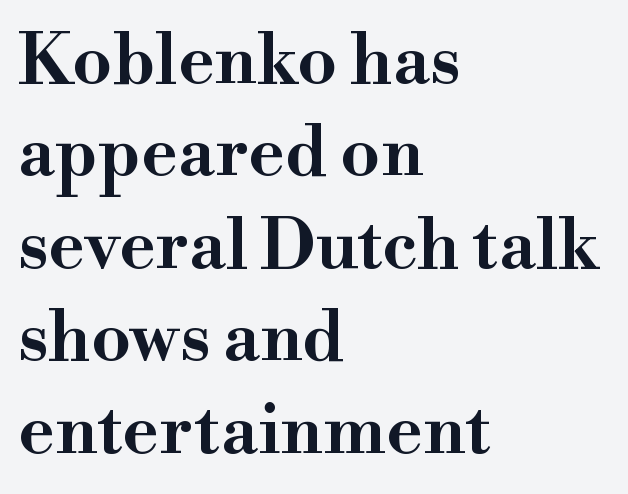
The image shows 70 px wide serif type, upright; set left-aligned, normal line spacing (1.32x), normal letter spacing, not underlined; high stroke contrast and a small x-height.
